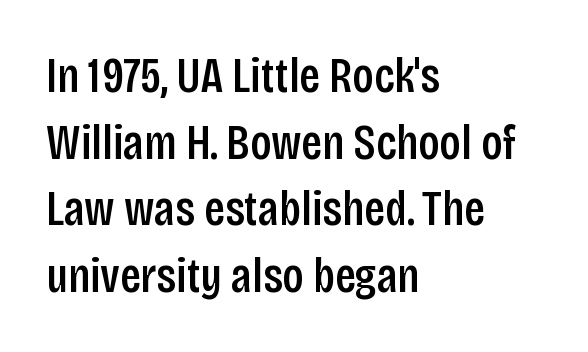
The image shows 49 px semibold, condensed sans-serif type, upright; set left-aligned, normal line spacing (1.36x), normal letter spacing, not underlined; low stroke contrast and a large x-height.
